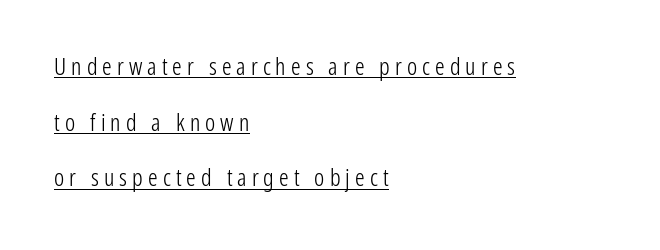
{"italic": "no", "bold": "no", "underline": "yes", "align": "left", "line_spacing": "loose", "line_spacing_ratio": 2.32, "letter_spacing": "wide", "letter_spacing_em": 0.21, "glyph_px": 24}
